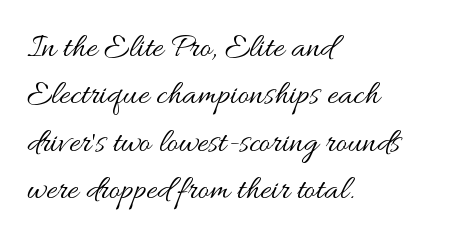
{"bold": "no", "weight": "regular", "width": "wide", "stroke_contrast": "medium", "x_height": "small", "monospaced": "no", "underline": "no", "align": "left", "line_spacing": "normal", "line_spacing_ratio": 1.39, "letter_spacing": "normal", "letter_spacing_em": 0.0, "glyph_px": 34}
